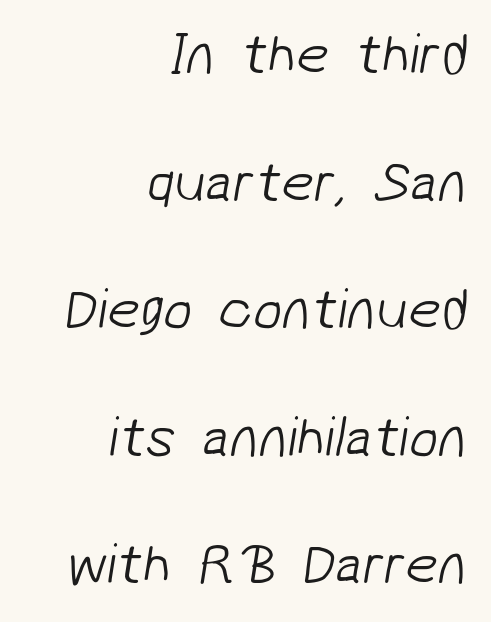
These lines are rendered in a variable-pitch font. This rendering employs a face without finishing strokes, i.e., a sans-serif. Descenders hang freely into open space. Is the stroke heavy? The answer is a plain regular-or-lighter. These lines stack with their right ends in a neat column.
